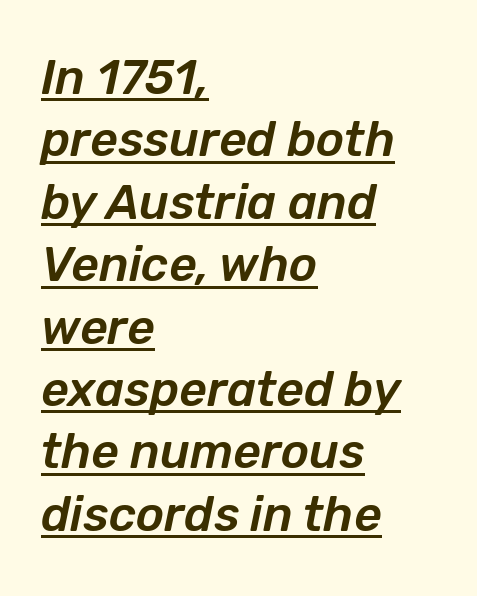
{"italic": "yes", "lean": "right", "slant_degrees": 12, "width": "normal", "stroke_contrast": "low", "x_height": "medium", "monospaced": "no", "underline": "yes", "align": "left", "line_spacing": "normal", "line_spacing_ratio": 1.3, "letter_spacing": "normal", "letter_spacing_em": 0.0, "glyph_px": 48}
